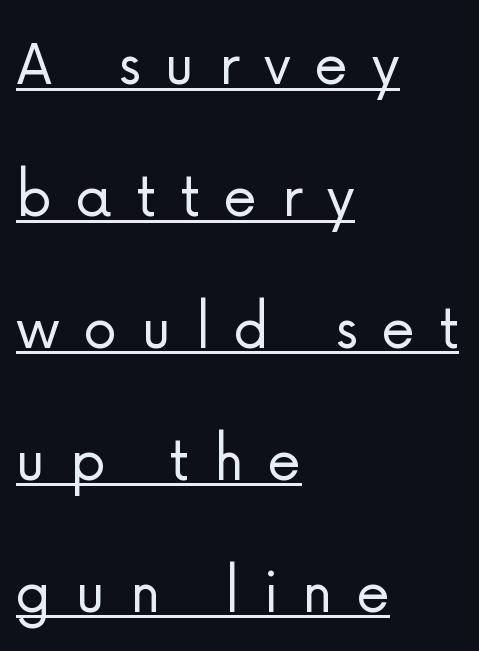
Letterform terminals end flat and unadorned throughout the passage. The letterforms stand isolated, each surrounded by extra space. The lettering holds an erect, upright posture throughout. Visually the block forms a straight wall on the left and a jagged coastline on the right. The weight would be labelled regular, book, light, or lighter still.
